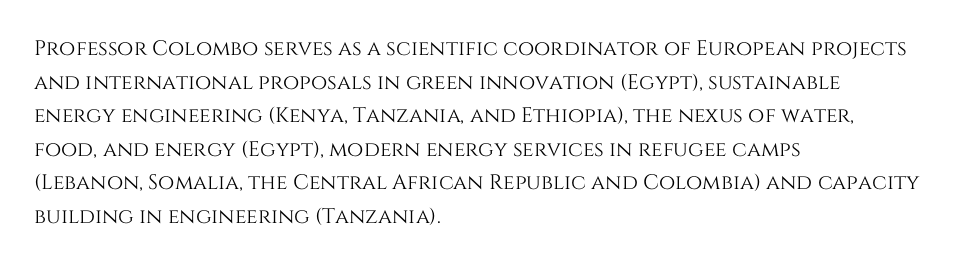
{"italic": "no", "underline": "no", "align": "left", "line_spacing": "normal", "line_spacing_ratio": 1.6, "letter_spacing": "normal", "letter_spacing_em": 0.0, "glyph_px": 21}
